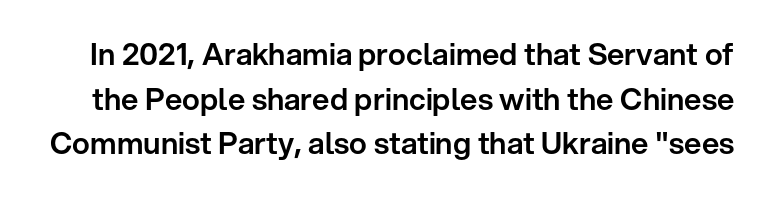
Font category for this specimen: sans-serif. A typesetter would call this leading conventional body-copy spacing. Underlining? Definitely not there. The lettering holds an erect, upright posture throughout. The rendering uses natural spacing where letterforms have individual widths. Caption: standard tracking, unaltered.
